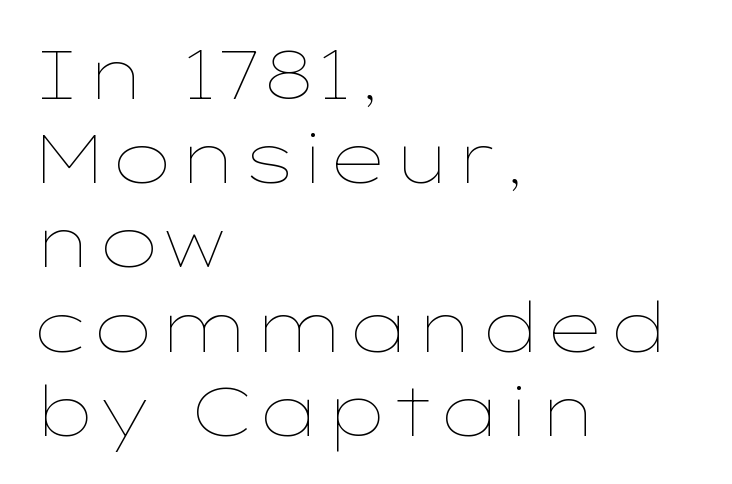
{"italic": "no", "bold": "no", "weight": "thin", "width": "wide", "stroke_contrast": "low", "x_height": "medium", "monospaced": "no", "underline": "no", "align": "left", "line_spacing_ratio": 1.22, "letter_spacing": "normal", "letter_spacing_em": 0.0, "glyph_px": 69}
